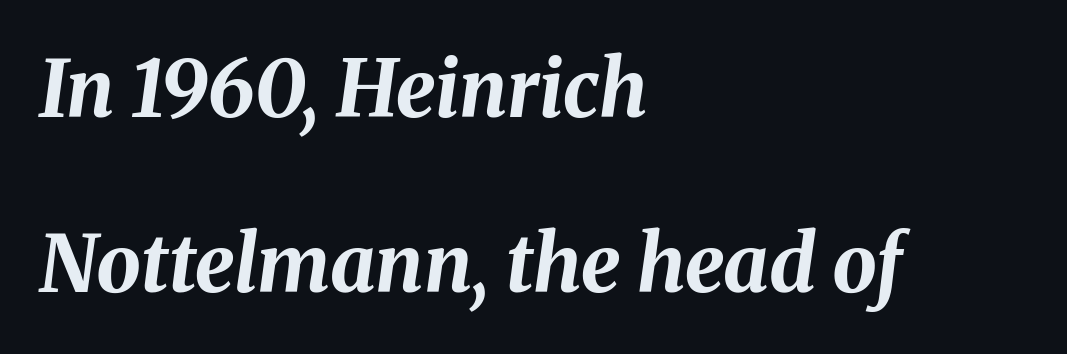
{"italic": "yes", "lean": "right", "slant_degrees": 8, "bold": "yes", "weight": "bold", "width": "normal", "stroke_contrast": "medium", "x_height": "medium", "monospaced": "no", "underline": "no", "align": "left", "line_spacing": "loose", "line_spacing_ratio": 2.22, "letter_spacing": "normal", "letter_spacing_em": 0.0, "glyph_px": 79}
